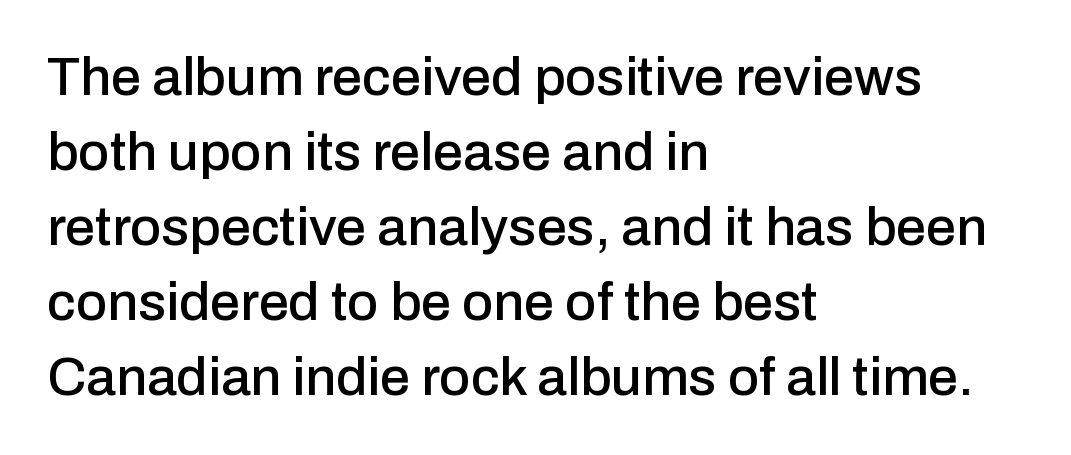
{"serif": "no", "italic": "no", "width": "normal", "stroke_contrast": "low", "x_height": "medium", "monospaced": "no", "underline": "no", "align": "left", "line_spacing": "normal", "line_spacing_ratio": 1.39, "letter_spacing": "normal", "letter_spacing_em": 0.0, "glyph_px": 54}
